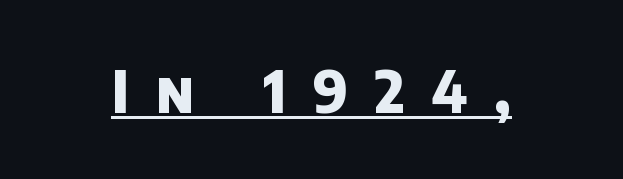
{"serif": "no", "bold": "yes", "weight": "heavy", "width": "normal", "stroke_contrast": "low", "x_height": "large", "monospaced": "no", "underline": "yes", "letter_spacing": "wide", "letter_spacing_em": 0.47, "glyph_px": 58}
